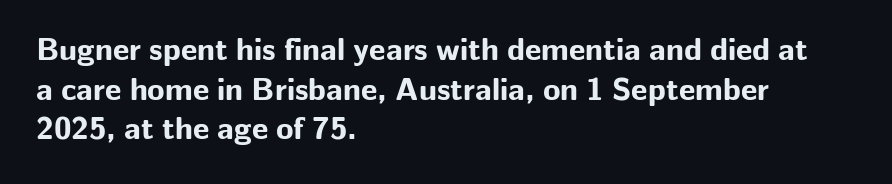
The rendering keeps characters at their native spacing. The characters display no serif detailing; their extremities are plain. The paragraph shown leans on its left margin. The font's upright variant was chosen for this text. Every letter is thick-stroked: bold, no question. Character widths vary here, with narrow letters taking less room than wide ones.
